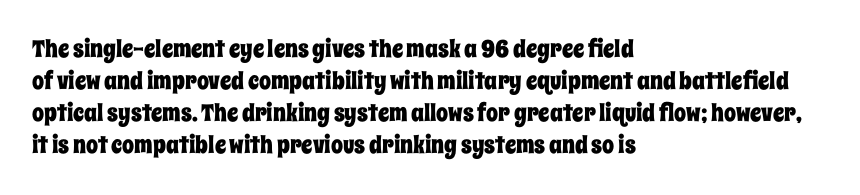
Just letters on the line, the space beneath them empty. Honestly, the row spacing looks completely unremarkable. No italicization has been applied; the sample stays upright. Teacher's note: observe the even left margin — that is flush-left alignment. Glyph-to-glyph distance matches everyday printed text.
